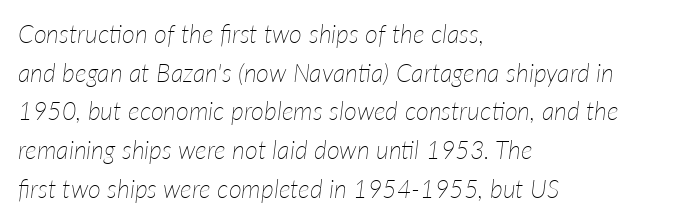
The image shows 25 px text type, italic (leaning right); set left-aligned, normal line spacing (1.55x), normal letter spacing, not underlined.
